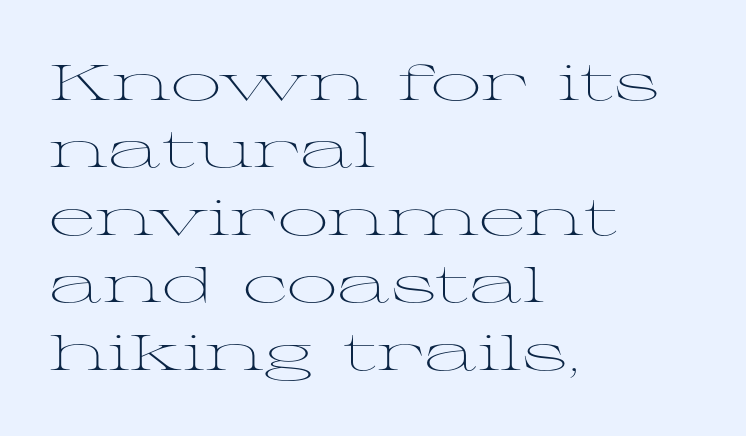
Q: Is the text bold? A: No.
Q: Is the text italic (slanted)? A: No, it is upright.
Q: Is the typeface a serif or a sans-serif typeface? A: Serif.
Q: Is the text underlined? A: No.
Q: How is the paragraph aligned? A: Left-aligned.
Q: Is the spacing between letters normal or unusually wide? A: Normal.
Q: Is the spacing between lines tight, normal or loose? A: Normal.
Q: Width (condensed, normal, or wide)? A: Wide.
Q: Stroke contrast? A: Medium.
Q: x-height? A: Medium.
Q: Monospaced? A: No.
